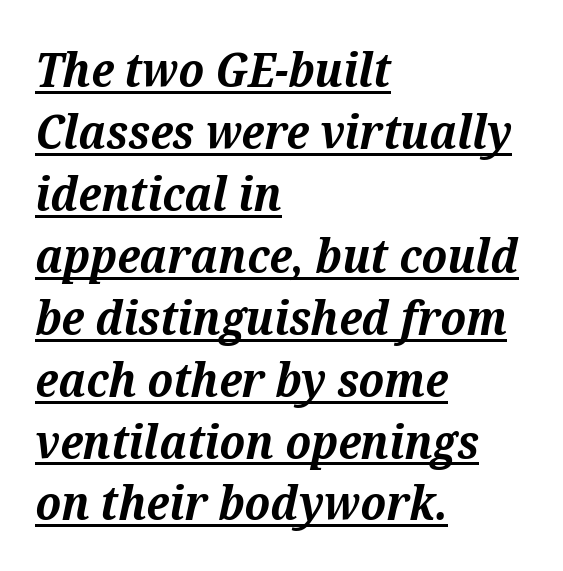
The image shows 48 px bold serif type, italic (leaning right); set left-aligned, normal line spacing (1.29x), normal letter spacing, underlined; medium stroke contrast and a medium x-height.
